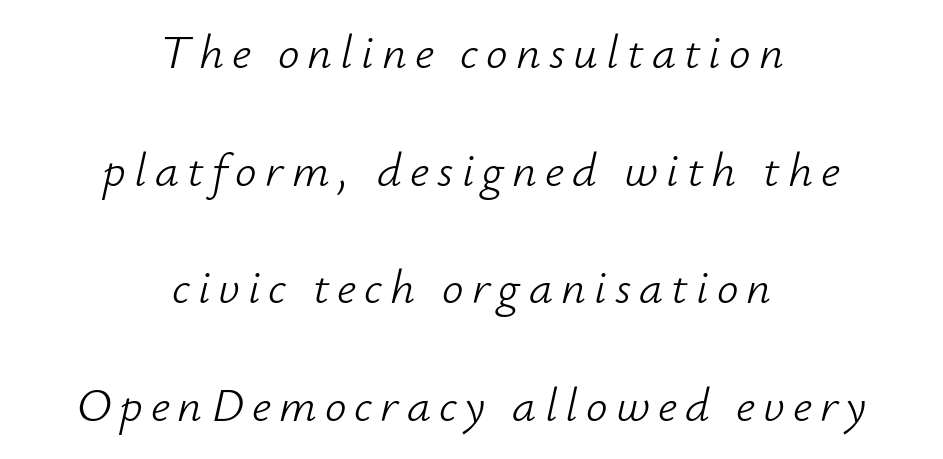
The image shows 48 px light type, italic (leaning right); set centered, loose line spacing (2.45x), not underlined; low stroke contrast and a small x-height.
